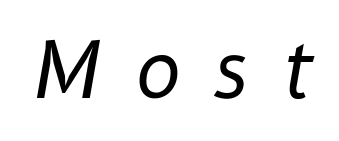
A bare baseline throughout the passage. The weight tops out at a normal text grade. Is the type slanted? Yes — the strokes lean at a clear angle. Display-style spreading of the glyphs; the letterfit is very open. The letters advance in unequal steps, a hallmark of proportional type.
